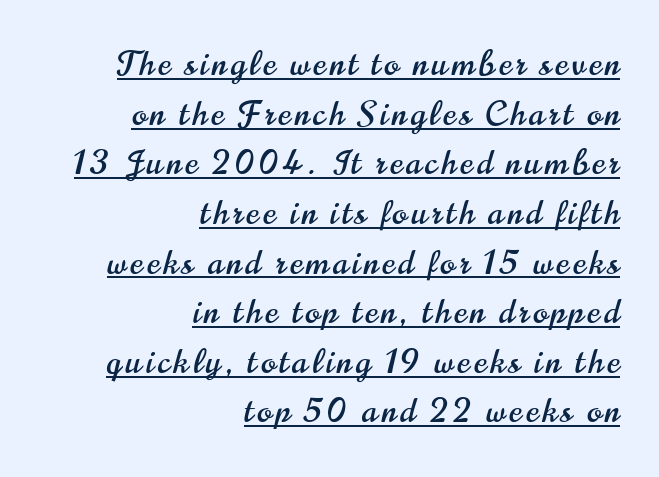
{"serif": "no", "width": "condensed", "stroke_contrast": "high", "x_height": "small", "monospaced": "no", "underline": "yes", "align": "right", "line_spacing": "normal", "line_spacing_ratio": 1.46, "glyph_px": 34}
